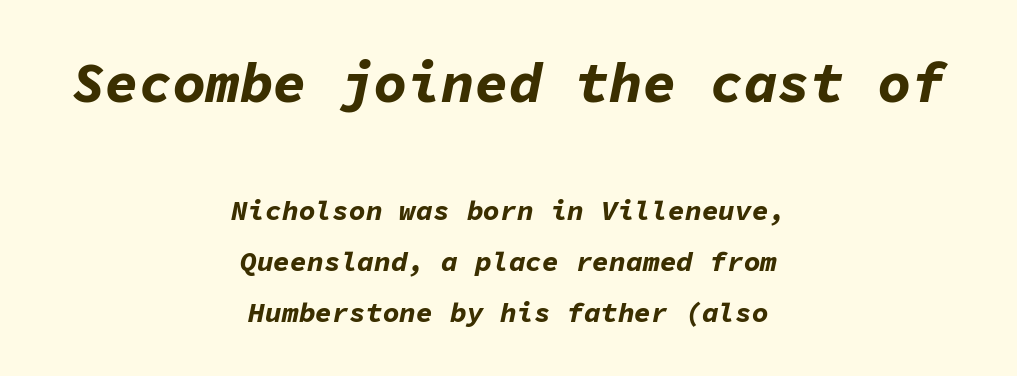
This is oblique type, the kind used for emphasis or titles. Only glyphs here, with clear space below each row. The face used here is rendered with its standard letterfit. The passage is arranged like a title page — every line centered. Is this a fixed-width face? Yes — each glyph sits in an identical cell. Which of the two is more prominent by size? The first, at the top.
